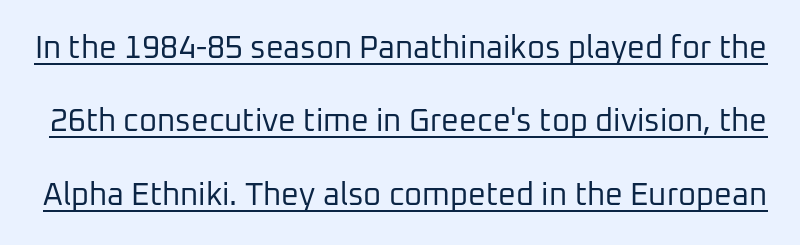
{"serif": "no", "italic": "no", "bold": "no", "weight": "regular", "width": "normal", "stroke_contrast": "low", "x_height": "medium", "monospaced": "no", "underline": "yes", "line_spacing": "loose", "line_spacing_ratio": 2.37, "letter_spacing": "normal", "letter_spacing_em": 0.0, "glyph_px": 31}
